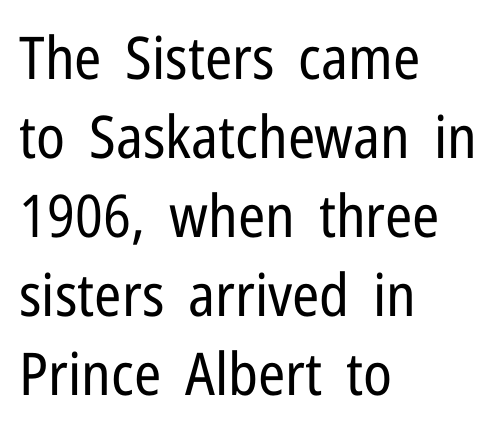
Q: Is the text bold? A: No.
Q: Is the text italic (slanted)? A: No, it is upright.
Q: Is the typeface a serif or a sans-serif typeface? A: Sans-serif.
Q: Is the text underlined? A: No.
Q: How is the paragraph aligned? A: Left-aligned.
Q: Is the spacing between letters normal or unusually wide? A: Normal.
Q: Is the spacing between lines tight, normal or loose? A: Normal.
Q: Width (condensed, normal, or wide)? A: Condensed.
Q: Stroke contrast? A: Low.
Q: x-height? A: Medium.
Q: Monospaced? A: No.
